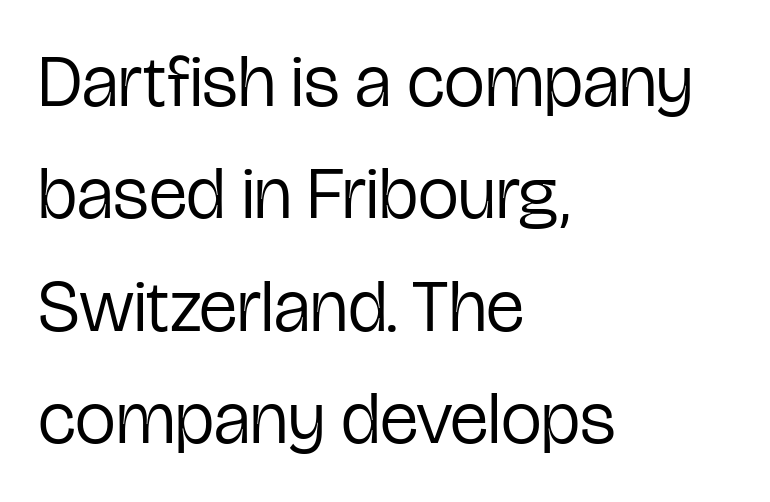
{"serif": "no", "italic": "no", "bold": "no", "weight": "regular", "width": "condensed", "stroke_contrast": "low", "x_height": "medium", "monospaced": "no", "underline": "no", "align": "left", "line_spacing": "normal", "line_spacing_ratio": 1.54, "letter_spacing": "normal", "letter_spacing_em": 0.0, "glyph_px": 73}
